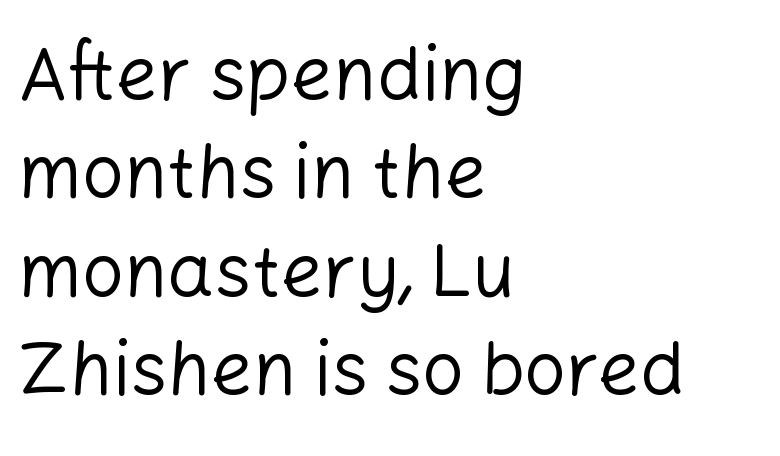
The image shows 74 px regular-weight sans-serif type, upright; set left-aligned, normal line spacing (1.33x), normal letter spacing, not underlined; low stroke contrast and a medium x-height.
